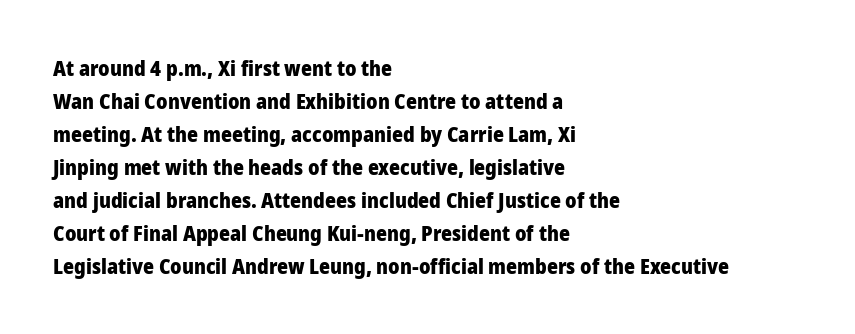
{"italic": "no", "bold": "yes", "underline": "no", "align": "left", "line_spacing": "normal", "line_spacing_ratio": 1.57, "letter_spacing": "normal", "letter_spacing_em": 0.0, "glyph_px": 21}
